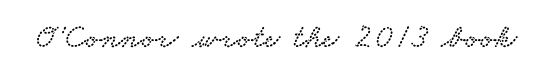
{"width": "wide", "stroke_contrast": "low", "x_height": "small", "monospaced": "no", "underline": "no", "letter_spacing": "normal", "letter_spacing_em": 0.0, "glyph_px": 34}
